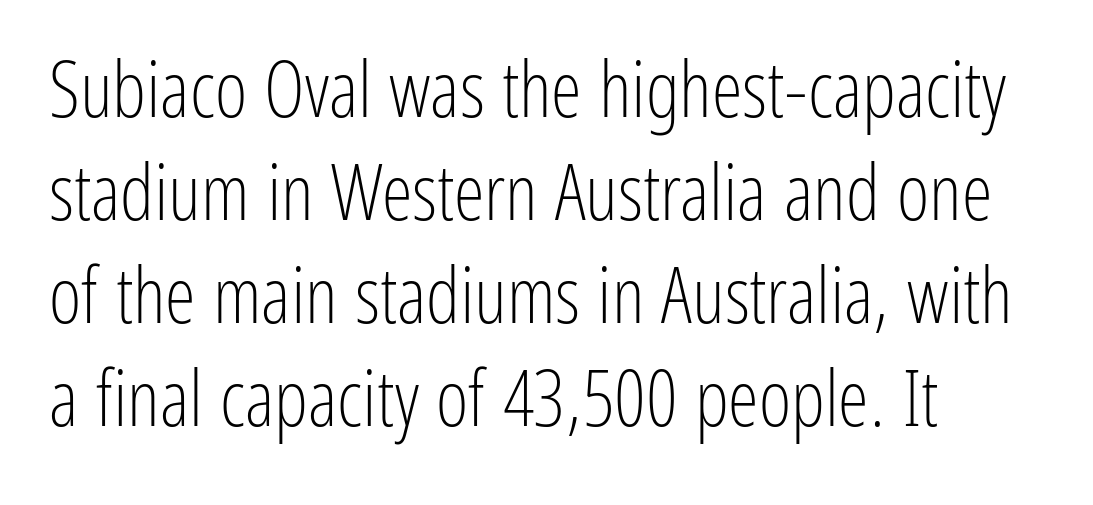
{"serif": "no", "italic": "no", "bold": "no", "weight": "light", "width": "condensed", "stroke_contrast": "low", "x_height": "medium", "monospaced": "no", "underline": "no", "align": "left", "line_spacing": "normal", "line_spacing_ratio": 1.32, "letter_spacing": "normal", "letter_spacing_em": 0.0, "glyph_px": 78}
